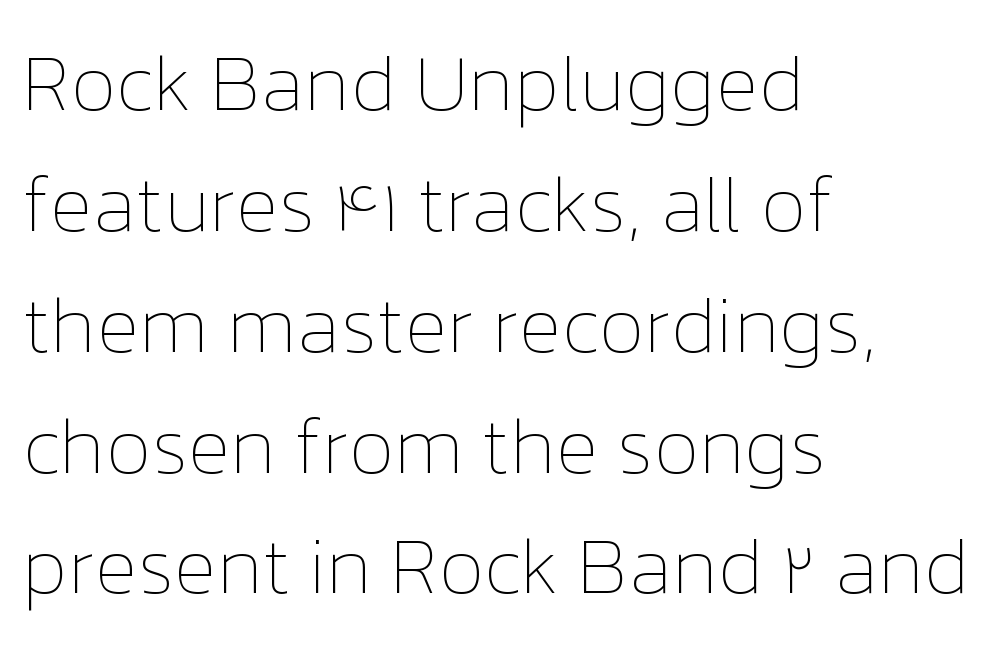
Q: Is the text bold? A: No.
Q: Is the text italic (slanted)? A: No, it is upright.
Q: Is the text underlined? A: No.
Q: How is the paragraph aligned? A: Left-aligned.
Q: Is the spacing between letters normal or unusually wide? A: Normal.
Q: Is the spacing between lines tight, normal or loose? A: Normal.
Q: Width (condensed, normal, or wide)? A: Normal.
Q: Stroke contrast? A: Low.
Q: x-height? A: Medium.
Q: Monospaced? A: No.
